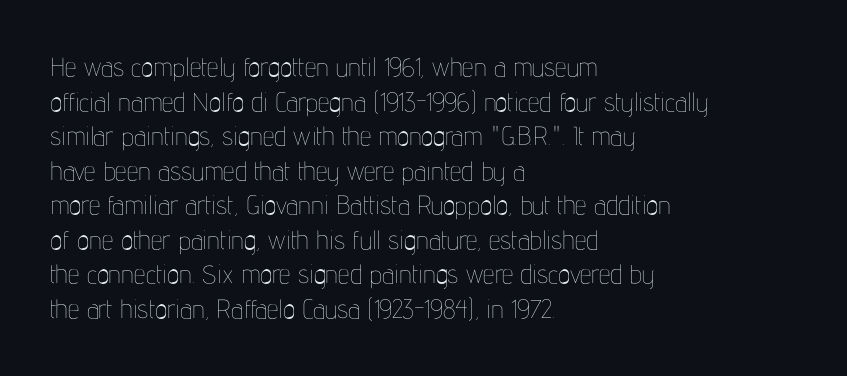
{"italic": "no", "bold": "no", "underline": "no", "align": "left", "line_spacing": "normal", "line_spacing_ratio": 1.33, "letter_spacing": "normal", "letter_spacing_em": 0.0, "glyph_px": 26}
